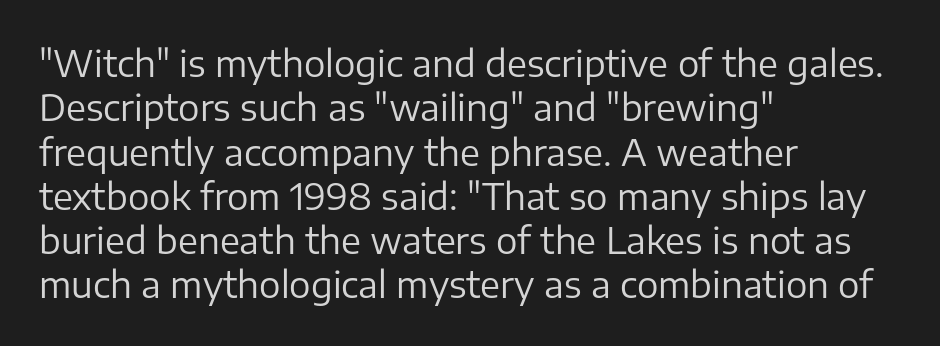
If you drew a line through each stem, it would be perfectly vertical. Note: no serifs on the glyphs. The rendering keeps characters at their native spacing. Stems and bowls with no extra thickness — not bold. Think of a printed novel: that variable character pitch is what you see here.
